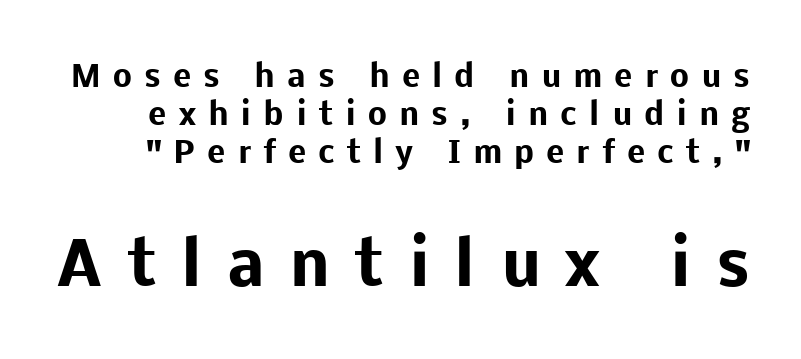
Its strokes are broad and dark, the hallmark of bold type. The lines sit at an ordinary, default distance from one another. The type sits square on the baseline with zero lean. The glyphs are unaccompanied by any horizontal stroke below them.
